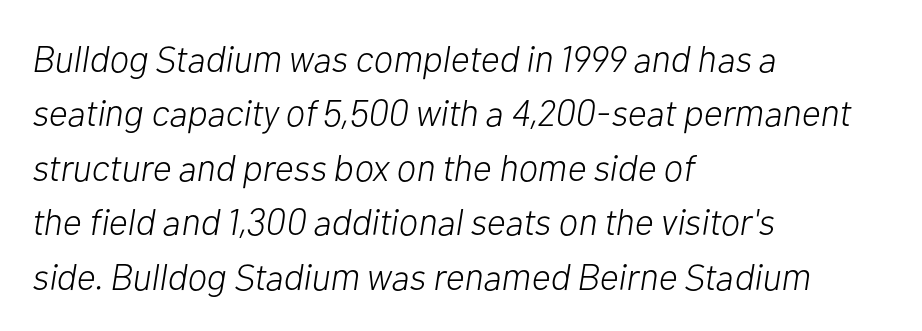
The image shows 37 px light type, italic (leaning right); set left-aligned, normal line spacing (1.47x), normal letter spacing, not underlined; low stroke contrast and a medium x-height.
